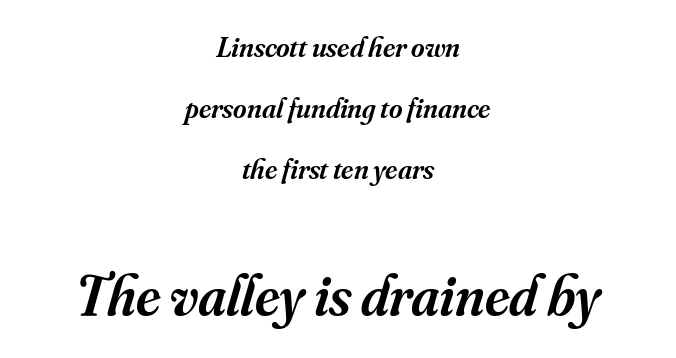
Descenders hang freely into open space. The rendering uses natural spacing where letterforms have individual widths. Compared with ordinary roman type, these characters are visibly tilted. Regarding serifs, this sample has them. If you squint, the bottom block still reads clearly — it's the larger of the two.
